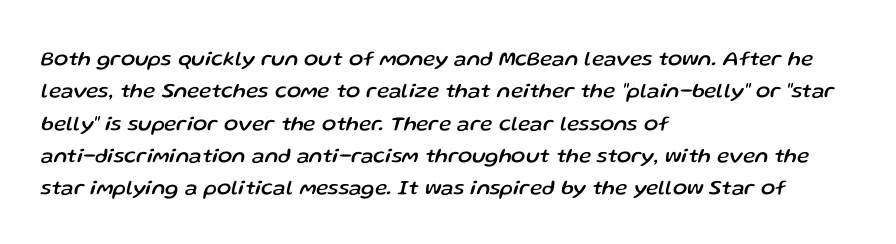
A typesetter would mark this as italic. Typeset ragged right — the left edge is the straight one. A typesetter would call this zero additional tracking. Check the space under the baseline: it is left empty.
